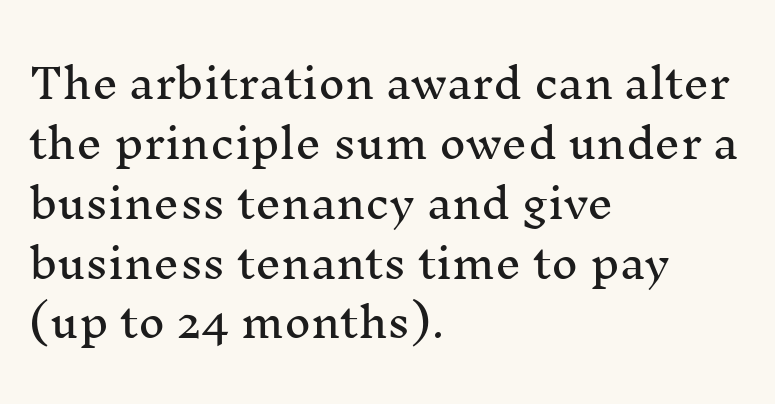
Q: Is the text italic (slanted)? A: No, it is upright.
Q: Is the typeface a serif or a sans-serif typeface? A: Serif.
Q: Is the text underlined? A: No.
Q: How is the paragraph aligned? A: Left-aligned.
Q: Is the spacing between letters normal or unusually wide? A: Normal.
Q: Is the spacing between lines tight, normal or loose? A: Normal.
Q: Width (condensed, normal, or wide)? A: Normal.
Q: Stroke contrast? A: Medium.
Q: x-height? A: Medium.
Q: Monospaced? A: No.
